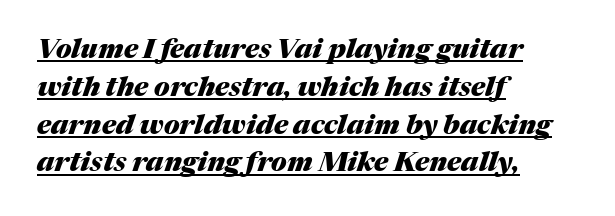
The image shows 27 px bold type, italic (leaning right); set left-aligned, normal line spacing (1.4x), normal letter spacing, underlined.
